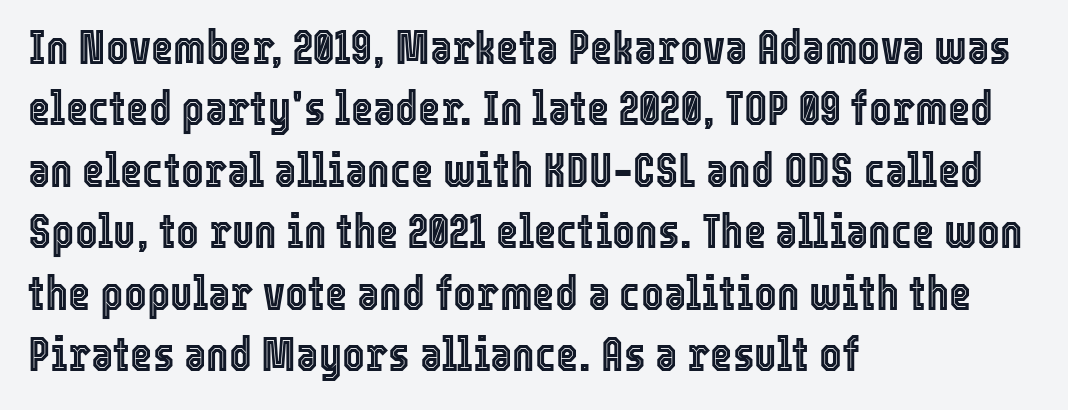
{"italic": "no", "width": "condensed", "x_height": "medium", "monospaced": "no", "underline": "no", "align": "left", "line_spacing": "normal", "line_spacing_ratio": 1.28, "letter_spacing": "normal", "letter_spacing_em": 0.0, "glyph_px": 48}
